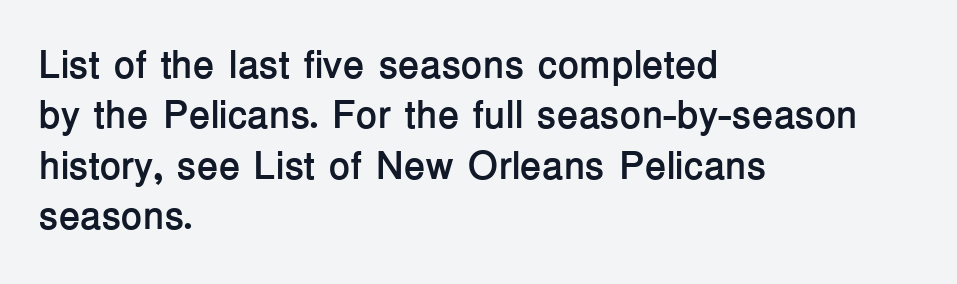
Q: Is the text bold? A: Yes.
Q: Is the text italic (slanted)? A: No, it is upright.
Q: Is the typeface a serif or a sans-serif typeface? A: Sans-serif.
Q: Is the text underlined? A: No.
Q: How is the paragraph aligned? A: Left-aligned.
Q: Is the spacing between letters normal or unusually wide? A: Normal.
Q: Is the spacing between lines tight, normal or loose? A: Normal.
Q: Width (condensed, normal, or wide)? A: Normal.
Q: Stroke contrast? A: Low.
Q: x-height? A: Medium.
Q: Monospaced? A: No.
